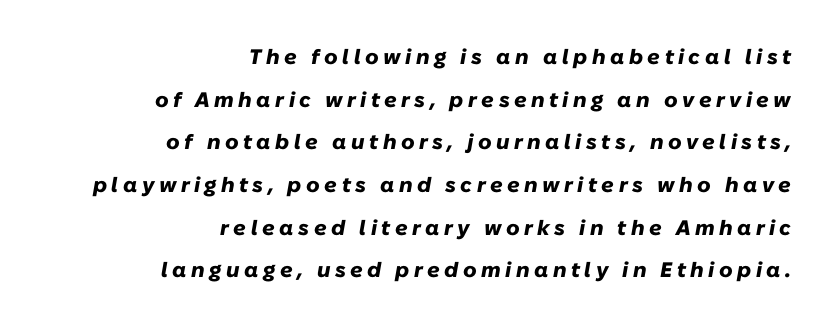
The image shows 21 px bold type, italic (leaning right); set right-aligned, loose line spacing (2.03x), unusually wide letter spacing (+0.21 em), not underlined.
